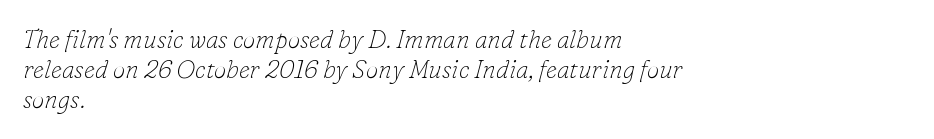
{"italic": "yes", "lean": "right", "slant_degrees": 16, "bold": "no", "underline": "no", "align": "left", "line_spacing_ratio": 1.21, "letter_spacing": "normal", "letter_spacing_em": 0.0, "glyph_px": 25}
